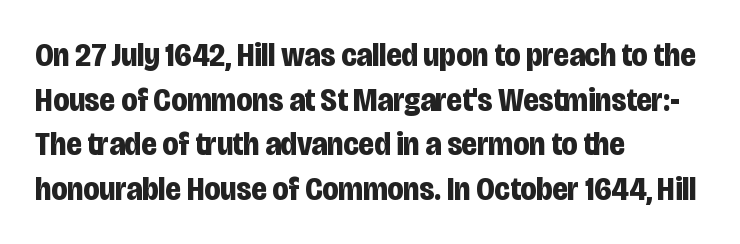
Designer's note — italics off, roman on. Varying glyph widths throughout — classic text-font behaviour. The baseline area is clear. Quick note: interline space is typical.
